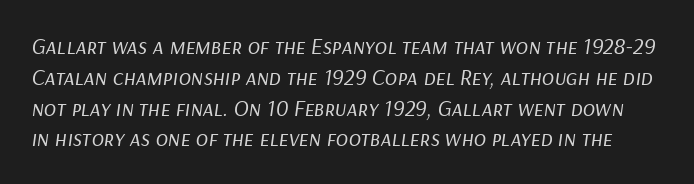
Q: Is the text bold? A: No.
Q: Is the text italic (slanted)? A: Yes, it leans right by about 9 degrees.
Q: Is the text underlined? A: No.
Q: Is the spacing between letters normal or unusually wide? A: Normal.
Q: Is the spacing between lines tight, normal or loose? A: Normal.
